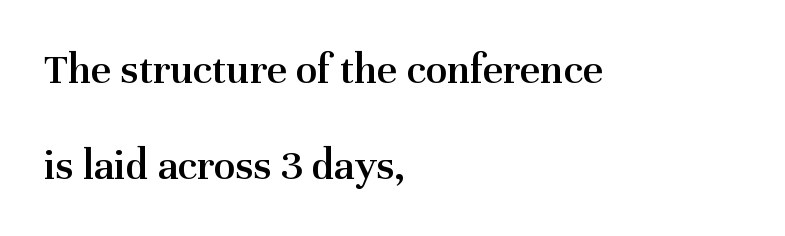
The image shows 44 px semibold serif type, upright; set left-aligned, loose line spacing (2.19x), normal letter spacing, not underlined; medium stroke contrast and a medium x-height.
